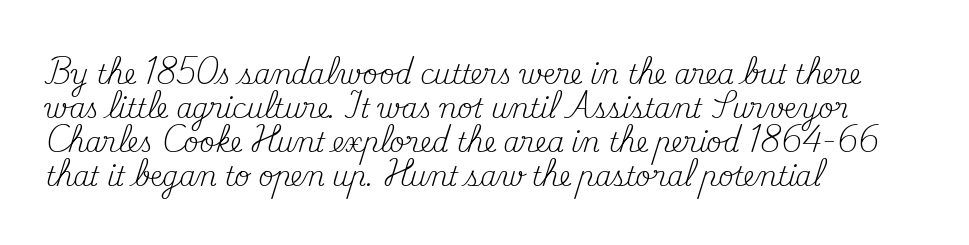
Descenders are the only things crossing below the line. All the whitespace from short lines collects on the right. The letters sit at their default tracking, neither squeezed nor spread.
